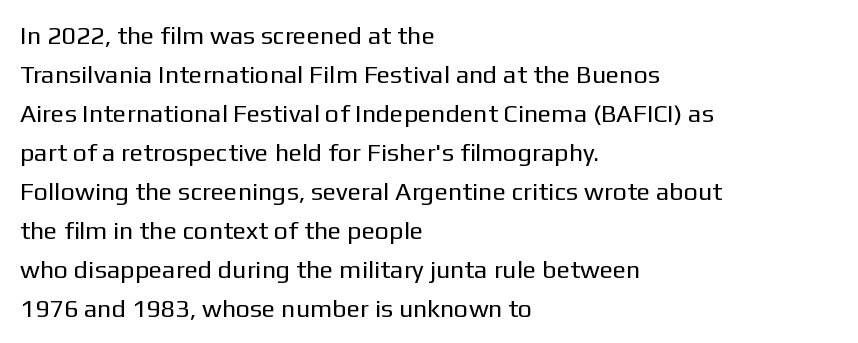
Q: Is the text bold? A: No.
Q: Is the text italic (slanted)? A: No, it is upright.
Q: Is the text underlined? A: No.
Q: How is the paragraph aligned? A: Left-aligned.
Q: Is the spacing between letters normal or unusually wide? A: Normal.
Q: Is the spacing between lines tight, normal or loose? A: Normal.
